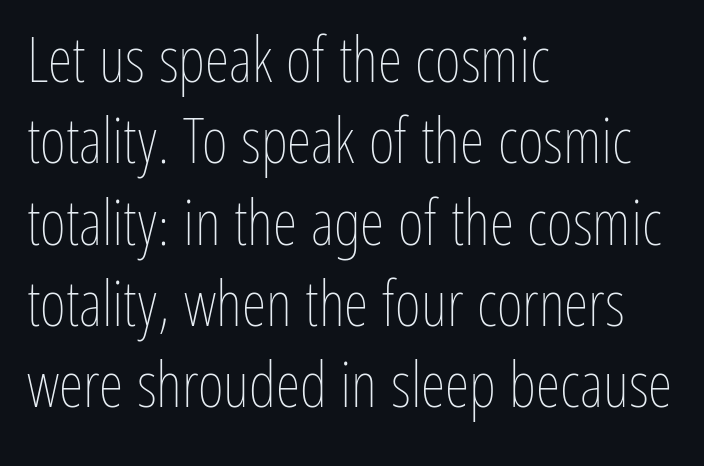
The image shows 63 px thin, condensed type, upright; set left-aligned, normal line spacing (1.29x), normal letter spacing, not underlined; low stroke contrast and a medium x-height.
